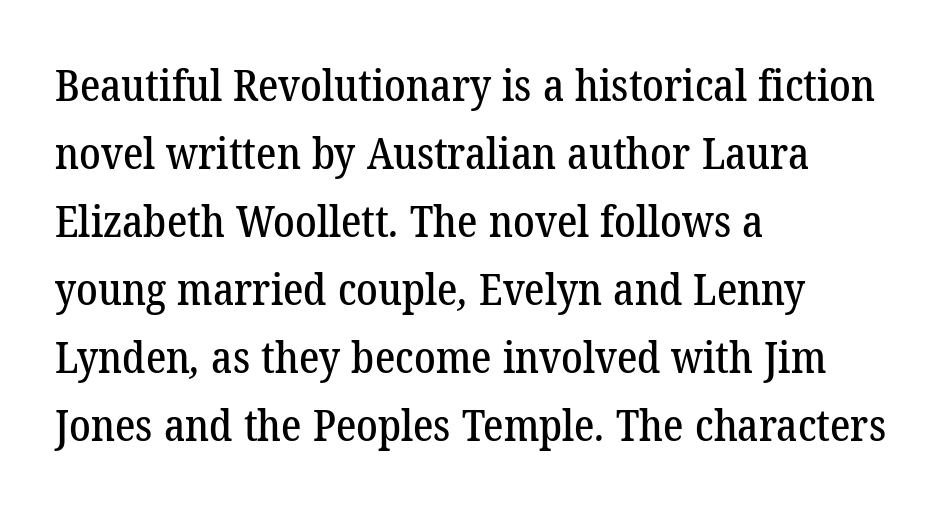
Q: Is the typeface a serif or a sans-serif typeface? A: Serif.
Q: Is the text underlined? A: No.
Q: How is the paragraph aligned? A: Left-aligned.
Q: Is the spacing between letters normal or unusually wide? A: Normal.
Q: Is the spacing between lines tight, normal or loose? A: Normal.
Q: Width (condensed, normal, or wide)? A: Normal.
Q: Stroke contrast? A: Low.
Q: x-height? A: Medium.
Q: Monospaced? A: No.
